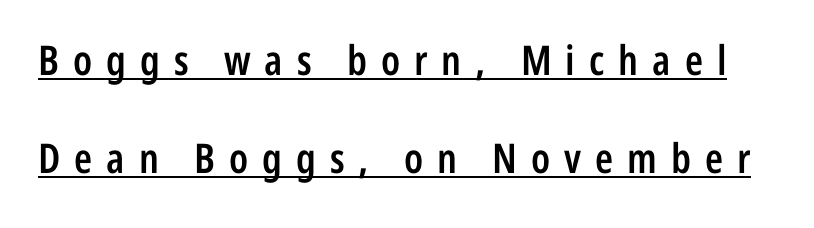
The image shows 41 px semibold, condensed sans-serif type, upright; set loose line spacing (2.38x), unusually wide letter spacing (+0.34 em), underlined; low stroke contrast and a medium x-height.
